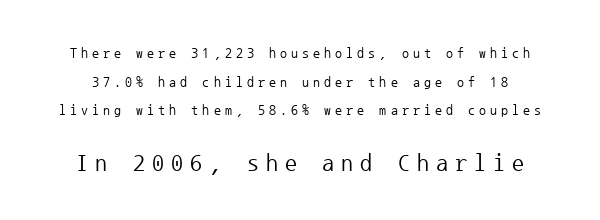
The lower block of text is set noticeably larger than the block above it. Caption: expanded tracking, letters set apart. The axis of the letterforms is exactly vertical. Anything drawn beneath the words? Only blank space. Does the leading feel generous? Absolutely, it's lavish. No chunkiness to these letters — they're not bold.
